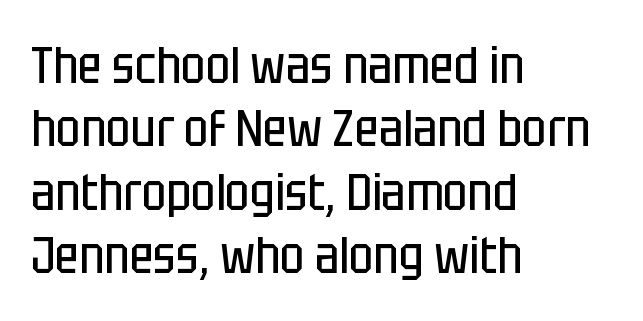
Anything drawn beneath the words? Only blank space. The letters advance in unequal steps, a hallmark of proportional type. The paragraph shown leans on its left margin. This rendering employs a face without finishing strokes, i.e., a sans-serif. This is not heavy type; no bold has been used.
